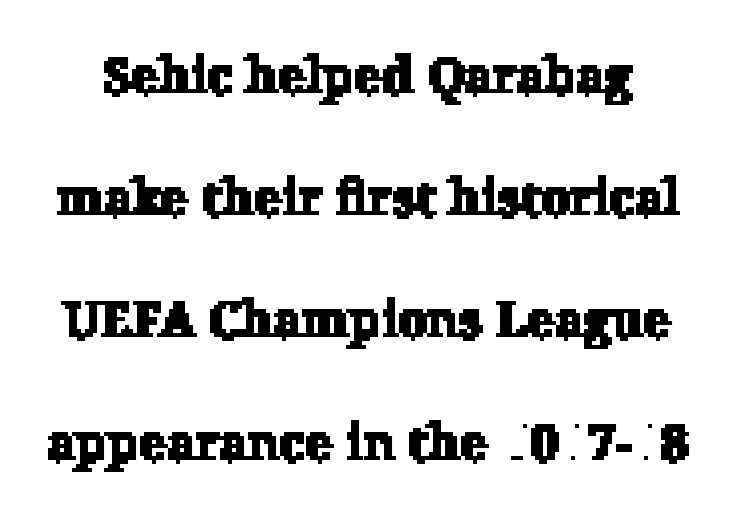
Lines of text with bare space underneath. Vertically, the passage feels expansive, rows floating well apart. Words appear dense and cohesive because spacing is normal. The passage shown is typed in a proportional face where columns would drift. Small tapered or slab feet sit at the stroke ends, so this counts as serif.
